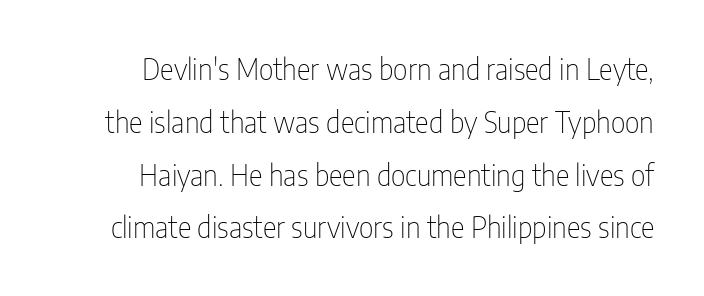
The lettering holds an erect, upright posture throughout. What stands out about the letter spacing? Nothing — it is the standard amount. This rendering employs a face without finishing strokes, i.e., a sans-serif. The rendering uses natural spacing where letterforms have individual widths. The passage shown is not underscored anywhere. The weight tops out at a normal text grade.
